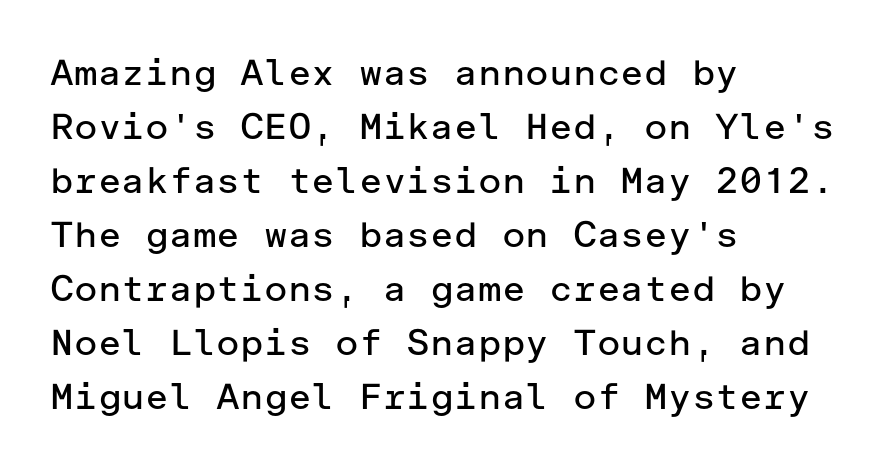
A student would call this left alignment; a typographer would say flush left, rag right. A bare baseline throughout the passage. These lines were composed using upright roman letters. Check where the strokes stop: nothing finishes them off — pure sans.
